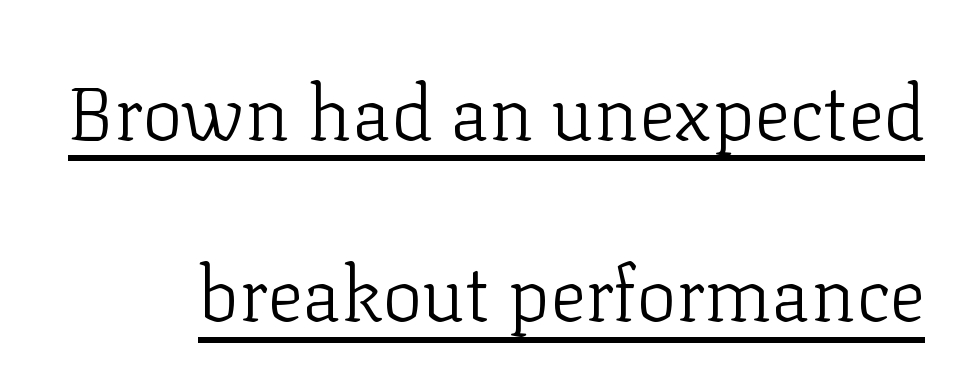
Nobody touched the tracking dial on this one. Ink coverage per letter is moderate at most. This block would shrink considerably if given ordinary leading; it's expanded now. The typeface chosen for these lines features serifs.
